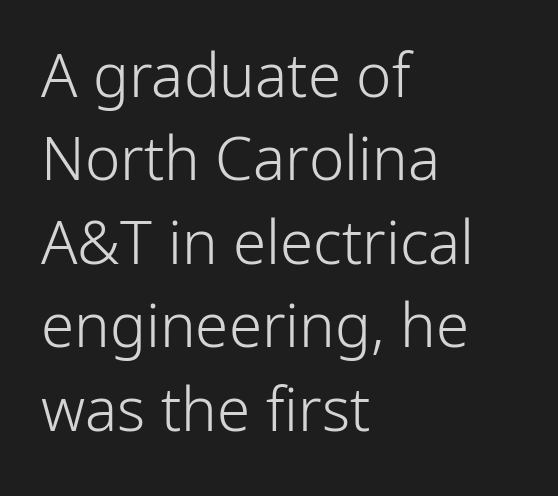
The strip under each line holds only bare page. Unbolded letterforms with no extra heft. The type is set solid horizontally, with unmodified tracking. This rendering uses left alignment, leaving the right contour irregular. The designer left line spacing at the default.
